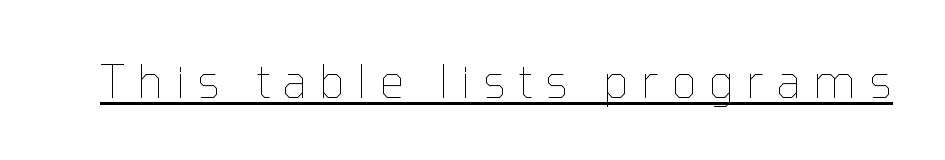
The axis of the letterforms is exactly vertical. The rendering uses natural spacing where letterforms have individual widths. The typeface has the unassuming heft of standard copy or less. Decoration check: the copy is underlined.
